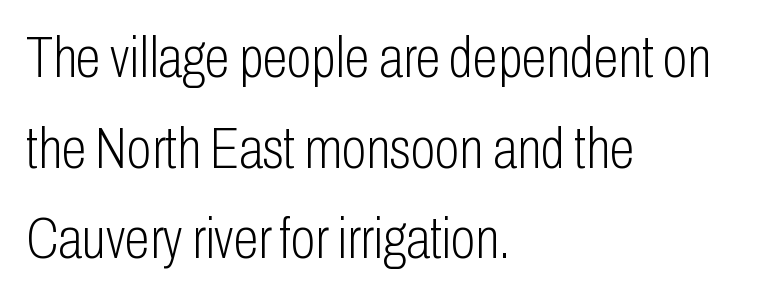
{"serif": "no", "italic": "no", "bold": "no", "weight": "light", "width": "condensed", "stroke_contrast": "low", "x_height": "medium", "monospaced": "no", "underline": "no", "align": "left", "line_spacing": "normal", "line_spacing_ratio": 1.59, "letter_spacing": "normal", "letter_spacing_em": 0.0, "glyph_px": 57}
